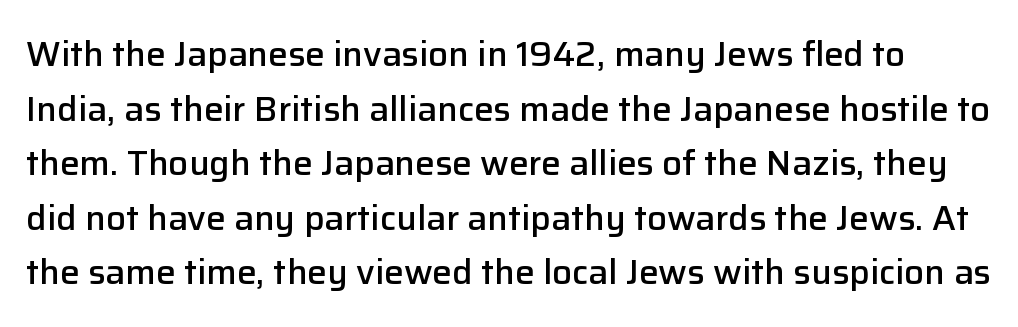
{"serif": "no", "italic": "no", "bold": "semi", "weight": "semibold", "width": "normal", "stroke_contrast": "low", "x_height": "medium", "monospaced": "no", "underline": "no", "line_spacing": "normal", "line_spacing_ratio": 1.56, "letter_spacing": "normal", "letter_spacing_em": 0.0, "glyph_px": 35}
